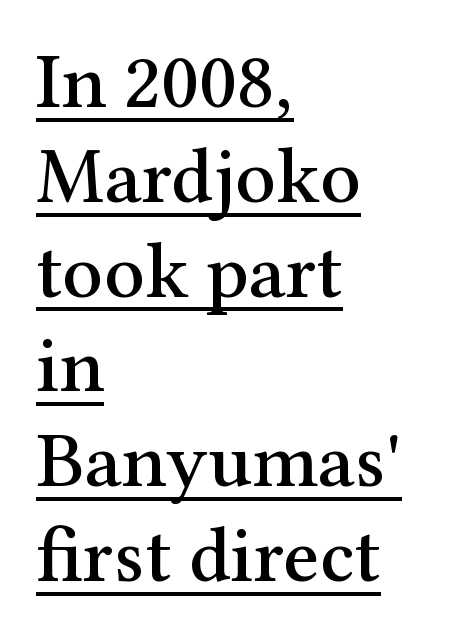
{"serif": "yes", "italic": "no", "width": "normal", "stroke_contrast": "medium", "x_height": "medium", "monospaced": "no", "underline": "yes", "align": "left", "line_spacing_ratio": 1.2, "letter_spacing": "normal", "letter_spacing_em": 0.0, "glyph_px": 79}
